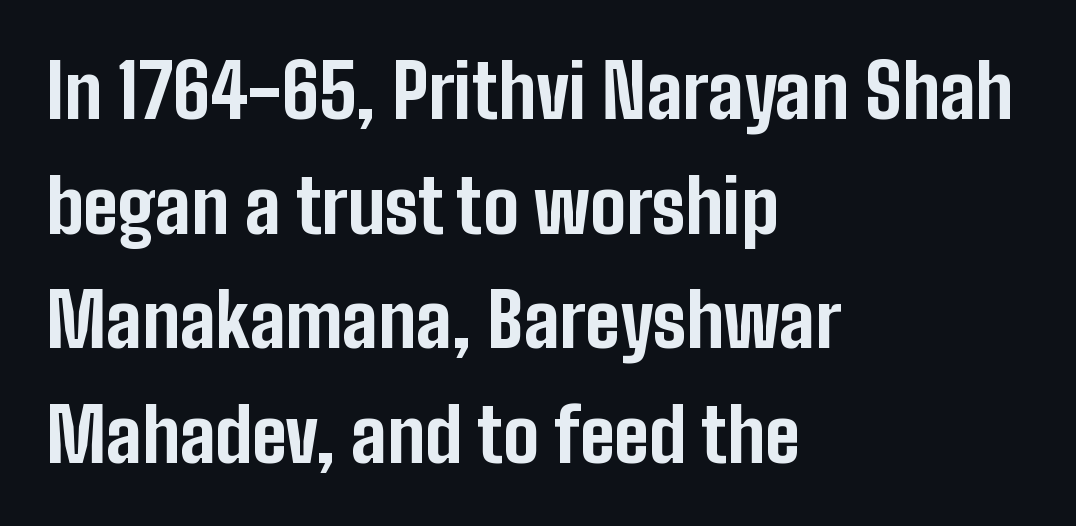
The specimen omits any rule beneath the text block's lines. Successive baselines arrive at the customary interval. Font category for this specimen: sans-serif. Every letter is thick-stroked: bold, no question. These lines are rendered in a variable-pitch font. Observe the ordinary spacing: letters are neighbours, not strangers.
